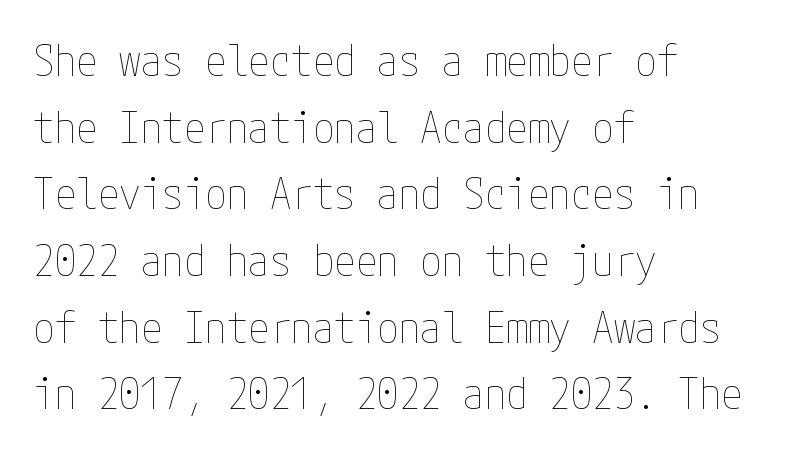
The image shows 43 px thin, condensed type, upright; set left-aligned, normal line spacing (1.55x), normal letter spacing, not underlined; low stroke contrast and a medium x-height.
